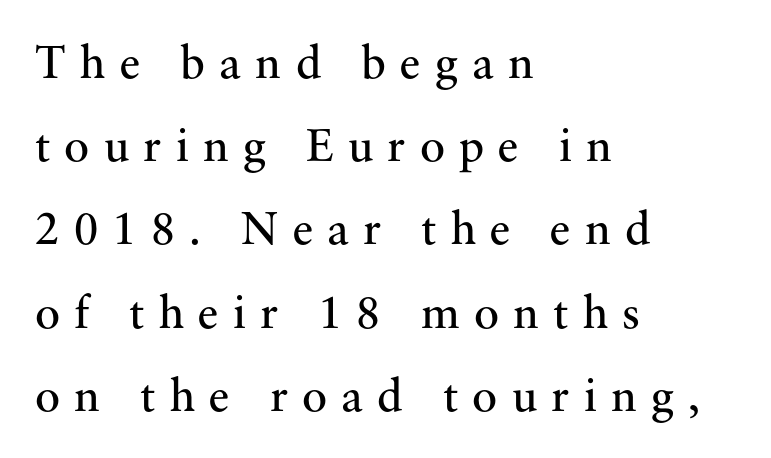
Q: Is the text bold? A: No.
Q: Is the text italic (slanted)? A: No, it is upright.
Q: Is the typeface a serif or a sans-serif typeface? A: Serif.
Q: Is the text underlined? A: No.
Q: How is the paragraph aligned? A: Left-aligned.
Q: Is the spacing between letters normal or unusually wide? A: Unusually wide.
Q: Width (condensed, normal, or wide)? A: Normal.
Q: Stroke contrast? A: Medium.
Q: x-height? A: Small.
Q: Monospaced? A: No.
